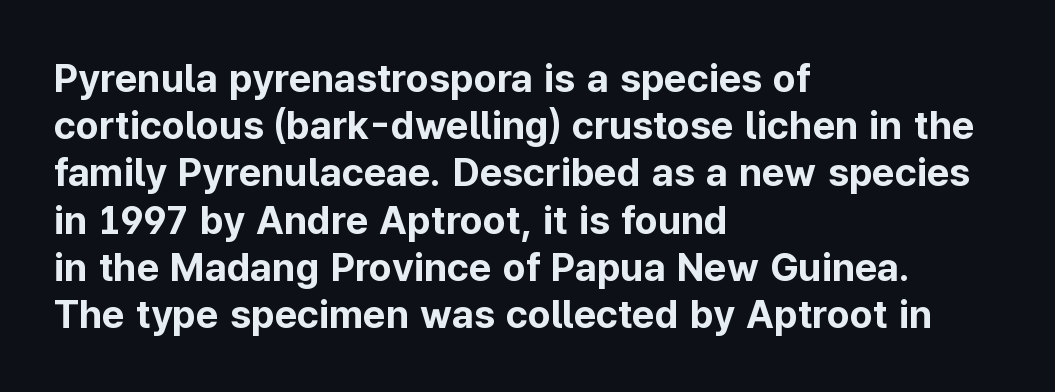
Q: Is the text bold? A: Yes.
Q: Is the text italic (slanted)? A: No, it is upright.
Q: Is the typeface a serif or a sans-serif typeface? A: Sans-serif.
Q: Is the text underlined? A: No.
Q: How is the paragraph aligned? A: Left-aligned.
Q: Is the spacing between letters normal or unusually wide? A: Normal.
Q: Width (condensed, normal, or wide)? A: Normal.
Q: Stroke contrast? A: Low.
Q: x-height? A: Medium.
Q: Monospaced? A: No.
